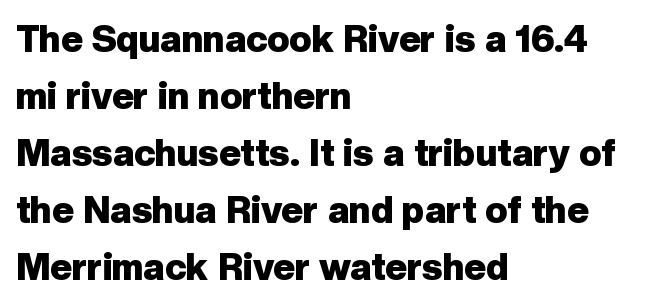
{"serif": "no", "italic": "no", "bold": "yes", "weight": "heavy", "width": "normal", "stroke_contrast": "low", "x_height": "medium", "monospaced": "no", "underline": "no", "align": "left", "line_spacing": "normal", "line_spacing_ratio": 1.54, "letter_spacing": "normal", "letter_spacing_em": 0.0, "glyph_px": 37}
